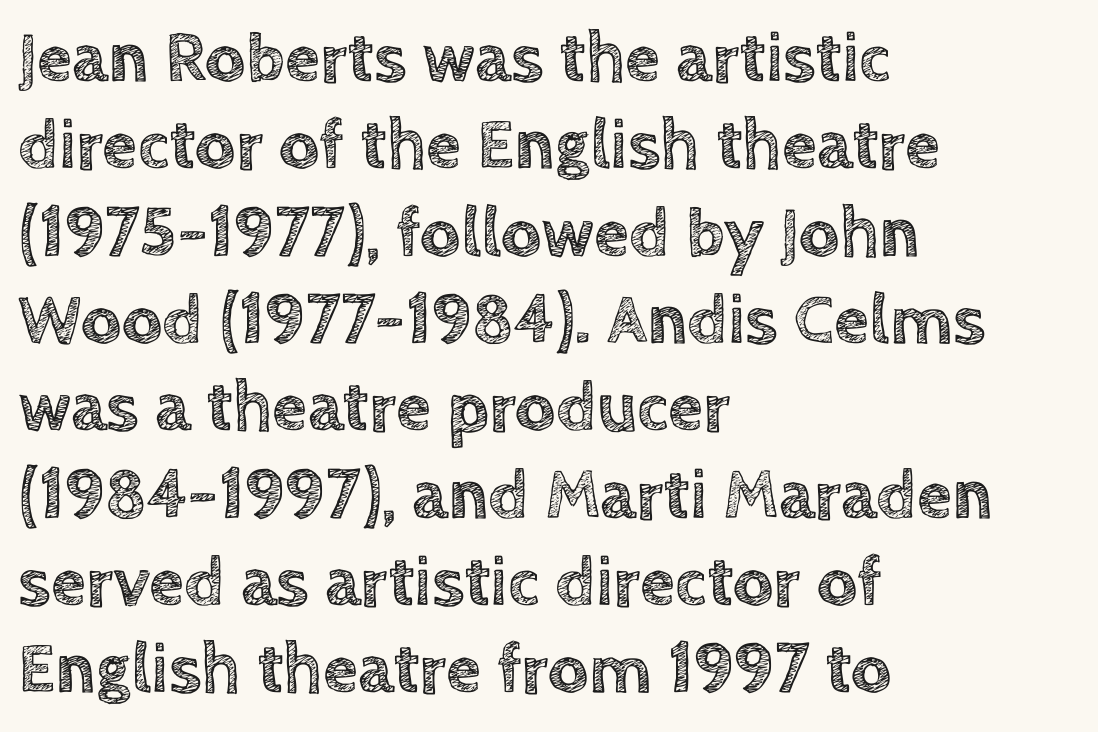
Compared with typical body copy, the letter spacing here is the same. Teacher's note: observe the even left margin — that is flush-left alignment. The passage shown is typed in a proportional face where columns would drift. It's the straight-up-and-down kind of type. A bare baseline throughout the passage.
